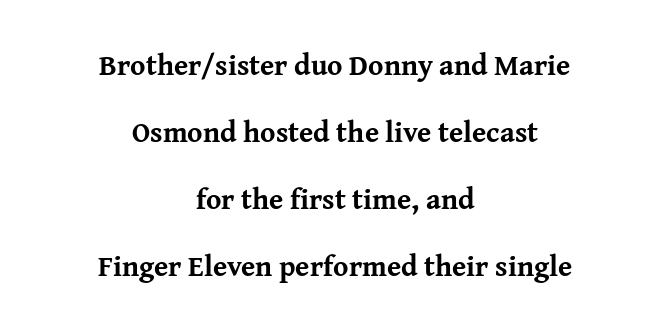
The image shows 29 px bold serif type, upright; set centered, loose line spacing (2.31x), normal letter spacing, not underlined; medium stroke contrast and a medium x-height.
